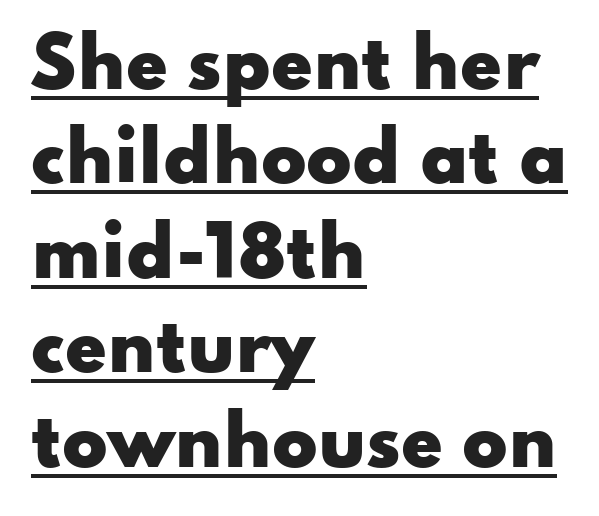
Proportional: the letters do not fall into vertical columns. Characters follow at the spacing the type designer built in. Quick note: interline space is typical. Stroke terminals: plain, sans-serif. What weight is shown? A full bold with thick strokes.
